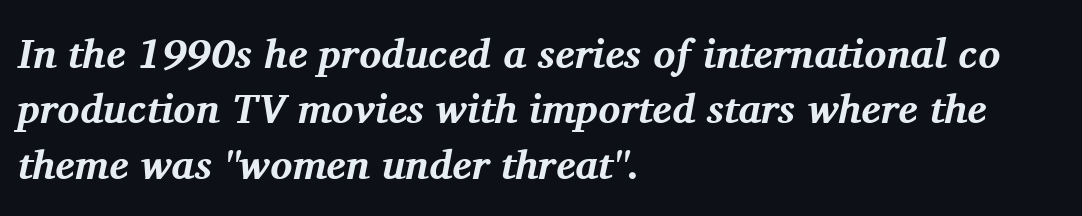
The image shows 41 px bold serif type, italic (leaning right); set left-aligned, normal line spacing (1.35x), normal letter spacing, not underlined; medium stroke contrast and a medium x-height.
